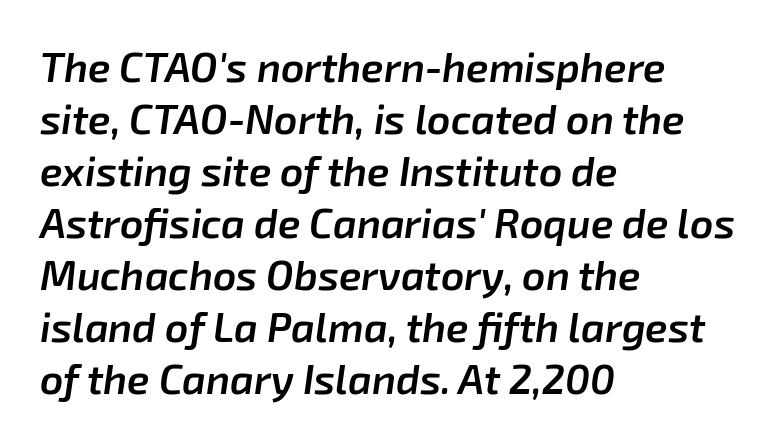
{"italic": "yes", "lean": "right", "slant_degrees": 8, "bold": "semi", "weight": "semibold", "width": "normal", "stroke_contrast": "low", "x_height": "medium", "monospaced": "no", "underline": "no", "align": "left", "line_spacing": "normal", "line_spacing_ratio": 1.27, "letter_spacing": "normal", "letter_spacing_em": 0.0, "glyph_px": 41}
